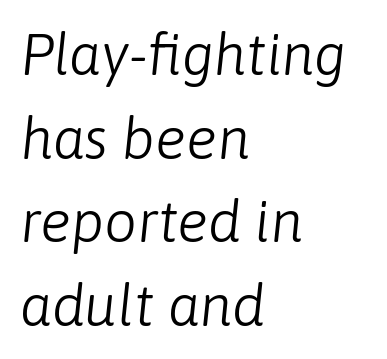
The image shows 58 px light type, italic (leaning right); set left-aligned, normal line spacing (1.44x), normal letter spacing, not underlined; low stroke contrast and a medium x-height.
